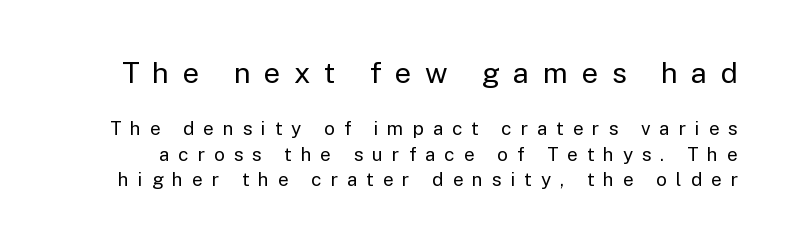
The image shows 29 px regular-weight sans-serif type, upright; set normal line spacing (1.32x), unusually wide letter spacing (+0.47 em), not underlined; the first (top) block is 1.53x larger; low stroke contrast and a medium x-height.
